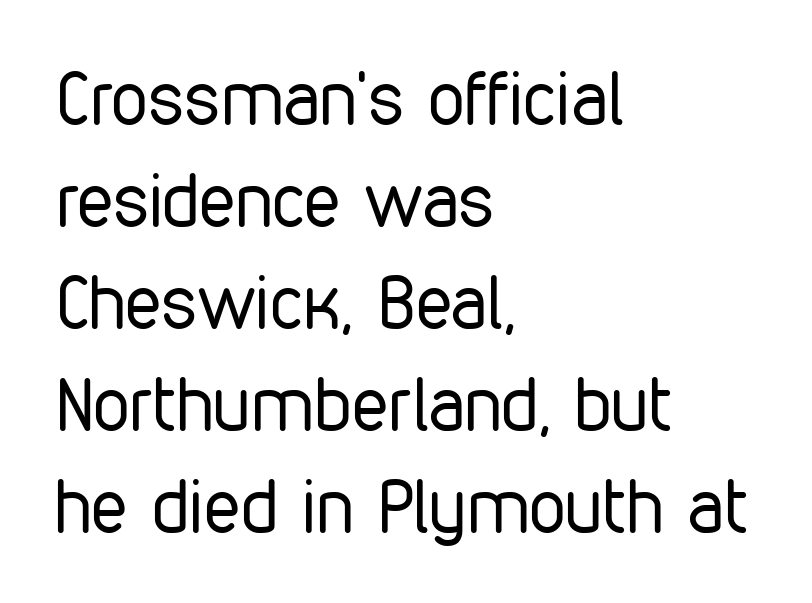
The image shows 74 px regular-weight, condensed sans-serif type, upright; set left-aligned, normal line spacing (1.38x), normal letter spacing, not underlined; low stroke contrast and a medium x-height.
